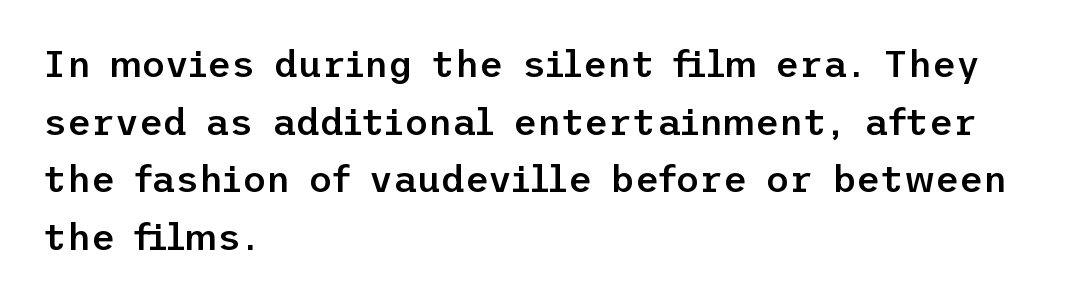
{"serif": "no", "italic": "no", "bold": "semi", "weight": "semibold", "width": "normal", "stroke_contrast": "low", "x_height": "medium", "underline": "no", "align": "left", "line_spacing": "normal", "line_spacing_ratio": 1.56, "letter_spacing": "normal", "letter_spacing_em": 0.0, "glyph_px": 37}
